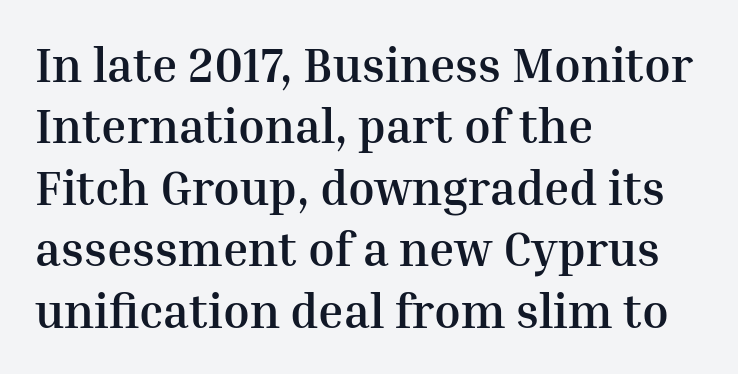
Between one letter and the next there's only the usual sliver of space. The rendering shows small feet on the letterforms — a serif design. No italicization has been applied; the sample stays upright. What's the leading like? Ordinary, nothing unusual. Note the varied advance widths — an 'i' is clearly narrower than an 'm'.
